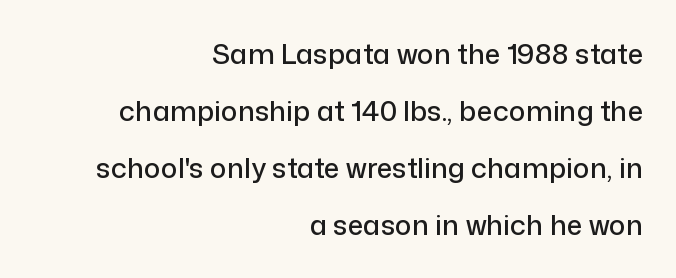
{"serif": "no", "italic": "no", "width": "normal", "stroke_contrast": "low", "x_height": "medium", "monospaced": "no", "underline": "no", "align": "right", "line_spacing": "loose", "line_spacing_ratio": 2.04, "letter_spacing": "normal", "letter_spacing_em": 0.0, "glyph_px": 28}
